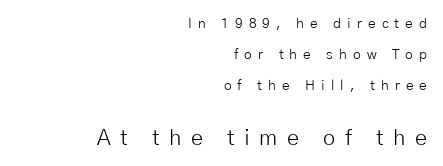
The tracking jumps out immediately: characters are airy and widely separated. Reading down the block, your eye finds every line finishing at a fixed right position. Small over large — that's the arrangement of the two blocks here. The zone under the glyphs is completely vacant. A roman cut, with each character standing at attention.
